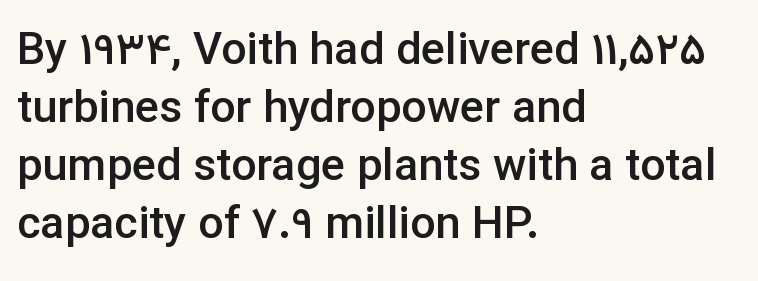
Standard letterfit; no display-style spreading of the glyphs. Leading: standard. The text block is weighted toward the left margin, trailing off unevenly rightward. Think of a printed novel: that variable character pitch is what you see here.
